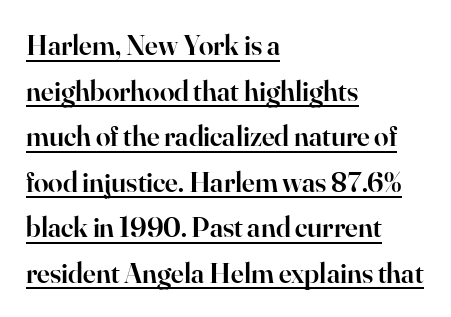
The image shows 29 px semibold serif type, upright; set left-aligned, normal line spacing (1.57x), normal letter spacing, underlined; high stroke contrast and a small x-height.
